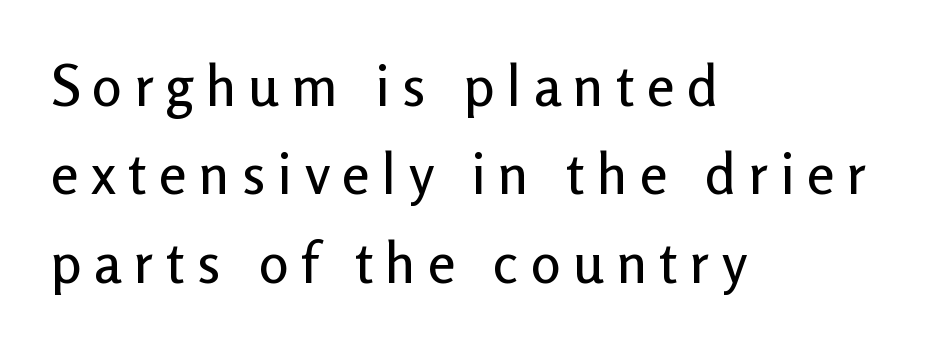
{"serif": "no", "italic": "no", "width": "normal", "stroke_contrast": "low", "x_height": "medium", "monospaced": "no", "underline": "no", "align": "left", "line_spacing": "normal", "line_spacing_ratio": 1.58, "letter_spacing": "wide", "letter_spacing_em": 0.22, "glyph_px": 56}
